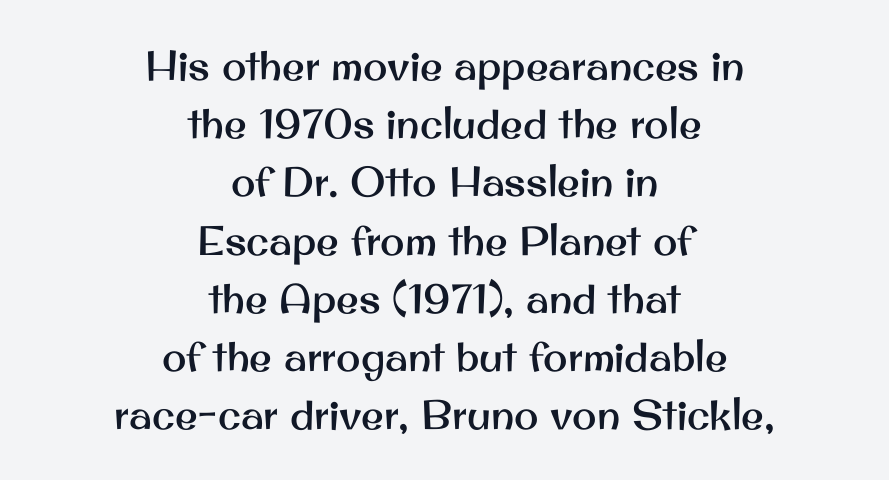
Q: Is the text italic (slanted)? A: No, it is upright.
Q: Is the typeface a serif or a sans-serif typeface? A: Sans-serif.
Q: Is the text underlined? A: No.
Q: How is the paragraph aligned? A: Centered.
Q: Is the spacing between letters normal or unusually wide? A: Normal.
Q: Is the spacing between lines tight, normal or loose? A: Normal.
Q: Width (condensed, normal, or wide)? A: Normal.
Q: Stroke contrast? A: Medium.
Q: x-height? A: Small.
Q: Monospaced? A: No.
